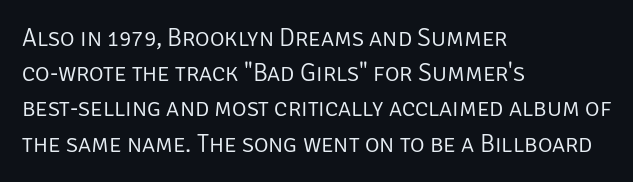
{"italic": "no", "bold": "no", "underline": "no", "align": "left", "line_spacing": "normal", "line_spacing_ratio": 1.41, "letter_spacing": "normal", "letter_spacing_em": 0.0, "glyph_px": 25}
